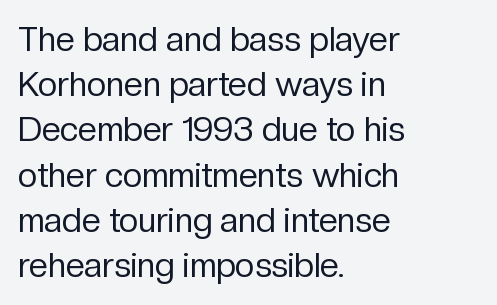
{"serif": "no", "italic": "no", "bold": "no", "weight": "regular", "width": "normal", "stroke_contrast": "low", "x_height": "medium", "monospaced": "no", "underline": "no", "align": "left", "line_spacing": "normal", "line_spacing_ratio": 1.33, "letter_spacing": "normal", "letter_spacing_em": 0.0, "glyph_px": 34}
